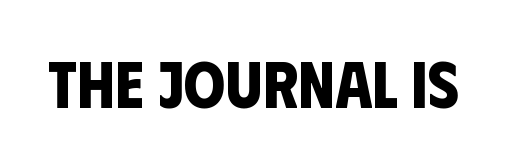
Students, note that the glyphs here touch the page at normal intervals. Looks like regular typesetting: each glyph gets only the width it needs. Nope, no serifs anywhere on these letters. Notice how thick the strokes are: this is what a full bold looks like.
